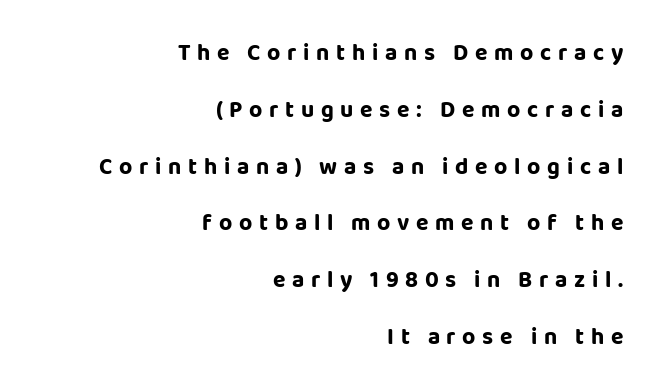
Q: Is the text bold? A: Yes.
Q: Is the text italic (slanted)? A: No, it is upright.
Q: Is the text underlined? A: No.
Q: How is the paragraph aligned? A: Right-aligned.
Q: Is the spacing between letters normal or unusually wide? A: Unusually wide.
Q: Is the spacing between lines tight, normal or loose? A: Loose.
